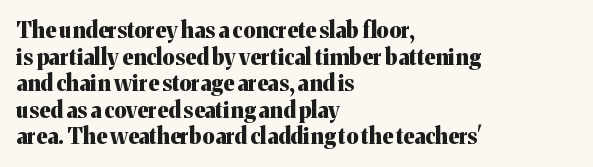
Q: Is the text bold? A: Yes.
Q: Is the text italic (slanted)? A: No, it is upright.
Q: Is the text underlined? A: No.
Q: How is the paragraph aligned? A: Left-aligned.
Q: Is the spacing between letters normal or unusually wide? A: Normal.
